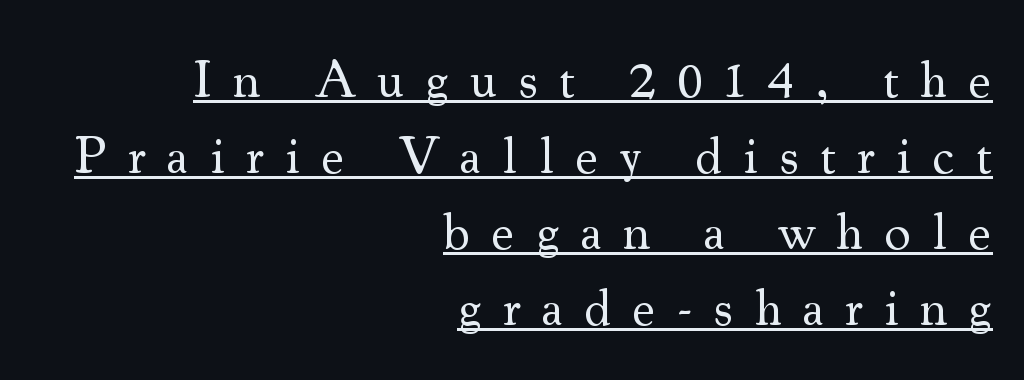
The image shows 52 px regular-weight serif type, upright; set right-aligned, normal line spacing (1.46x), unusually wide letter spacing (+0.41 em), underlined; medium stroke contrast and a small x-height.
